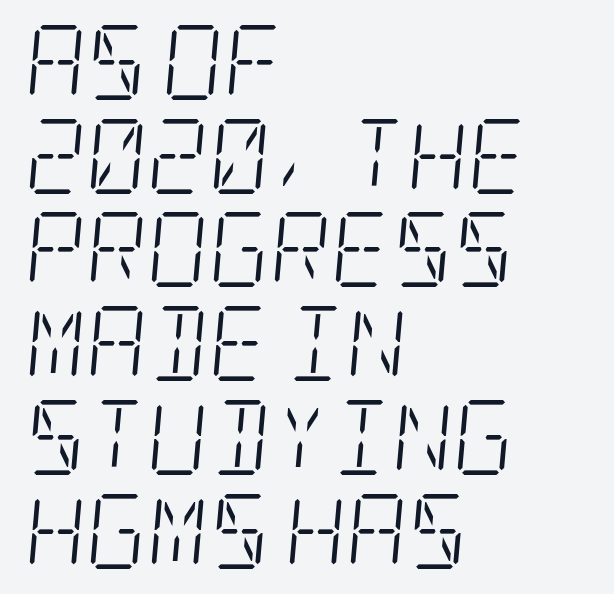
{"serif": "yes", "italic": "yes", "lean": "right", "slant_degrees": 5, "bold": "no", "weight": "light", "width": "condensed", "stroke_contrast": "low", "x_height": "large", "underline": "no", "align": "left", "line_spacing": "normal", "line_spacing_ratio": 1.25, "letter_spacing": "normal", "letter_spacing_em": 0.0, "glyph_px": 75}
